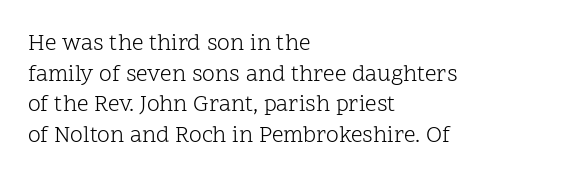
Q: Is the text bold? A: No.
Q: Is the text italic (slanted)? A: No, it is upright.
Q: Is the text underlined? A: No.
Q: How is the paragraph aligned? A: Left-aligned.
Q: Is the spacing between letters normal or unusually wide? A: Normal.
Q: Is the spacing between lines tight, normal or loose? A: Normal.
